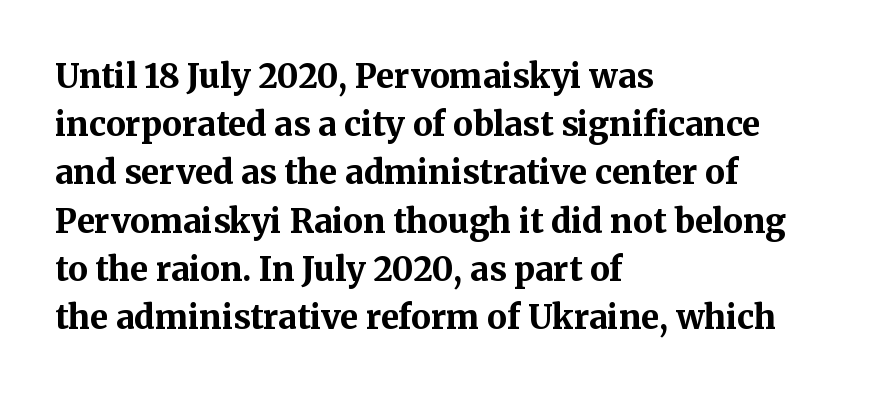
{"serif": "yes", "italic": "no", "bold": "yes", "weight": "bold", "width": "normal", "stroke_contrast": "medium", "x_height": "medium", "monospaced": "no", "underline": "no", "align": "left", "line_spacing": "normal", "line_spacing_ratio": 1.46, "letter_spacing": "normal", "letter_spacing_em": 0.0, "glyph_px": 33}
